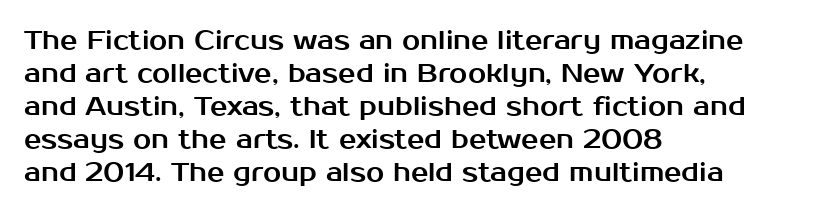
The image shows 26 px text type, upright; set left-aligned, normal line spacing (1.27x), normal letter spacing, not underlined.
